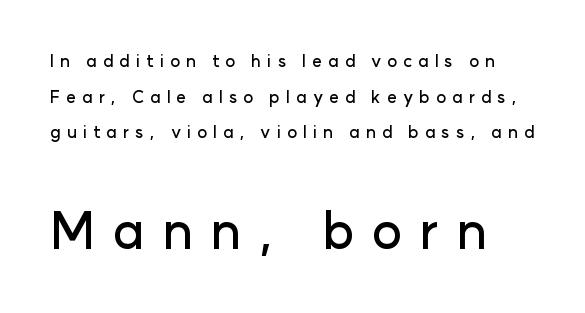
Q: Is the text italic (slanted)? A: No, it is upright.
Q: Is the typeface a serif or a sans-serif typeface? A: Sans-serif.
Q: Is the text underlined? A: No.
Q: Is the spacing between letters normal or unusually wide? A: Unusually wide.
Q: Is the spacing between lines tight, normal or loose? A: Loose.
Q: Which block of text is set in a larger size, the first (top) or the second (bottom)? A: The second (bottom) one.
Q: Width (condensed, normal, or wide)? A: Normal.
Q: Stroke contrast? A: Low.
Q: x-height? A: Medium.
Q: Monospaced? A: No.
